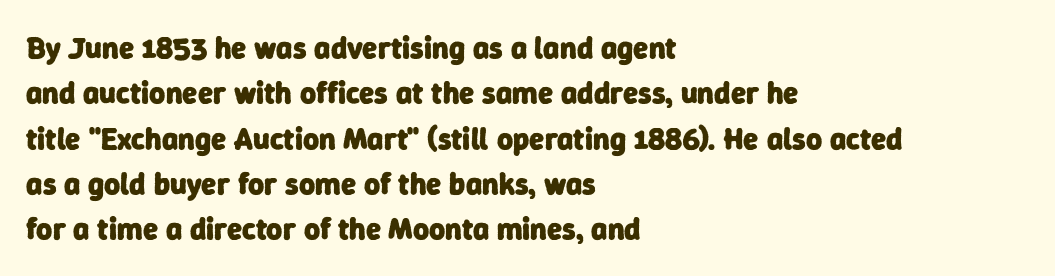
{"serif": "no", "bold": "yes", "weight": "heavy", "width": "normal", "stroke_contrast": "low", "x_height": "medium", "monospaced": "no", "underline": "no", "align": "left", "line_spacing": "normal", "line_spacing_ratio": 1.46, "letter_spacing": "normal", "letter_spacing_em": 0.0, "glyph_px": 31}
